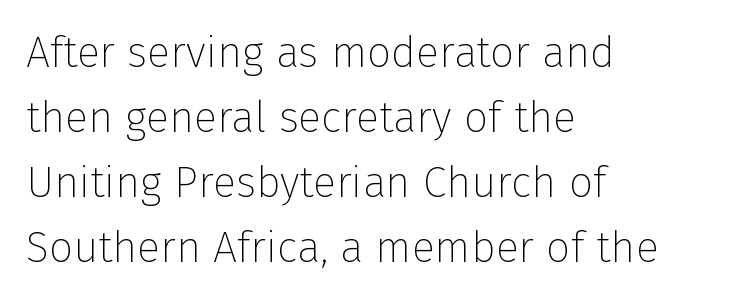
The image shows 43 px thin sans-serif type, upright; set left-aligned, normal line spacing (1.51x), normal letter spacing, not underlined; low stroke contrast and a medium x-height.
